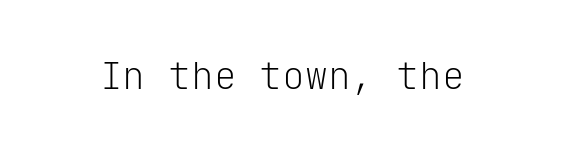
The letterforms sit shoulder to shoulder at normal distance. No letter is thick-stroked: the sample isn't bold. The glyphs are unaccompanied by any horizontal stroke below them. Is this a sans? Yes — the strokes have no serifs. Posture: upright roman. Note the uniform advance width — an 'i' takes as much space as an 'm'.
